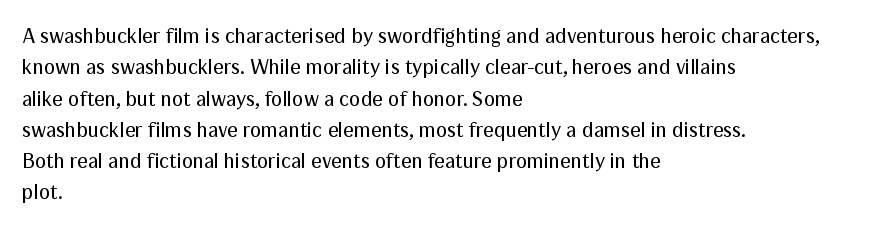
Ordinary non-slanted type is in use. Honestly, the row spacing looks completely unremarkable. These lines keep a tight, regular rhythm from letter to letter. These lines stack with their left ends in a neat column.
